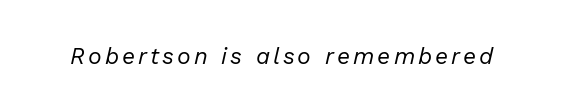
Q: Is the text bold? A: No.
Q: Is the text italic (slanted)? A: Yes, it leans right by about 13 degrees.
Q: Is the text underlined? A: No.
